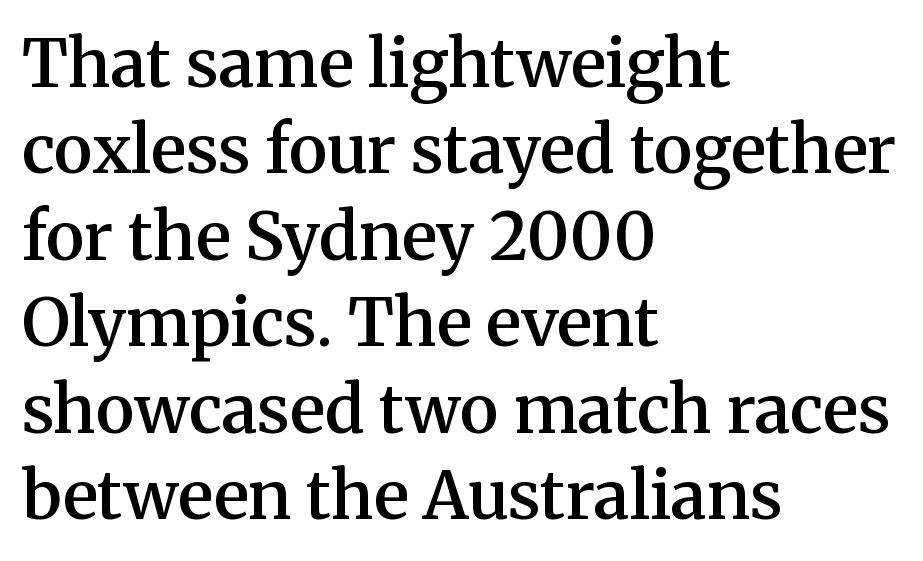
{"serif": "yes", "italic": "no", "bold": "semi", "weight": "semibold", "width": "normal", "stroke_contrast": "medium", "x_height": "medium", "monospaced": "no", "underline": "no", "align": "left", "line_spacing": "normal", "line_spacing_ratio": 1.31, "letter_spacing": "normal", "letter_spacing_em": 0.0, "glyph_px": 66}
